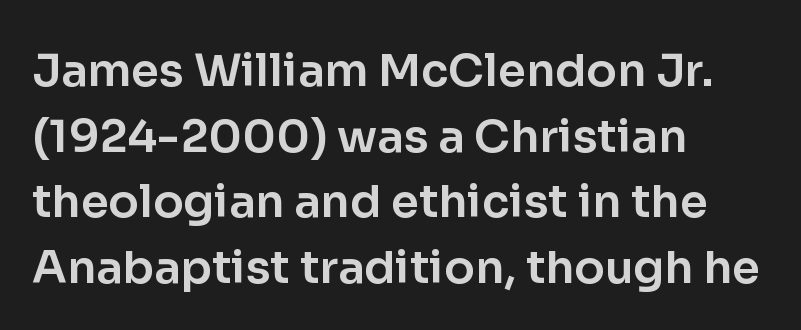
{"serif": "no", "italic": "no", "width": "normal", "stroke_contrast": "low", "x_height": "medium", "monospaced": "no", "underline": "no", "align": "left", "line_spacing": "normal", "line_spacing_ratio": 1.46, "letter_spacing": "normal", "letter_spacing_em": 0.0, "glyph_px": 45}
